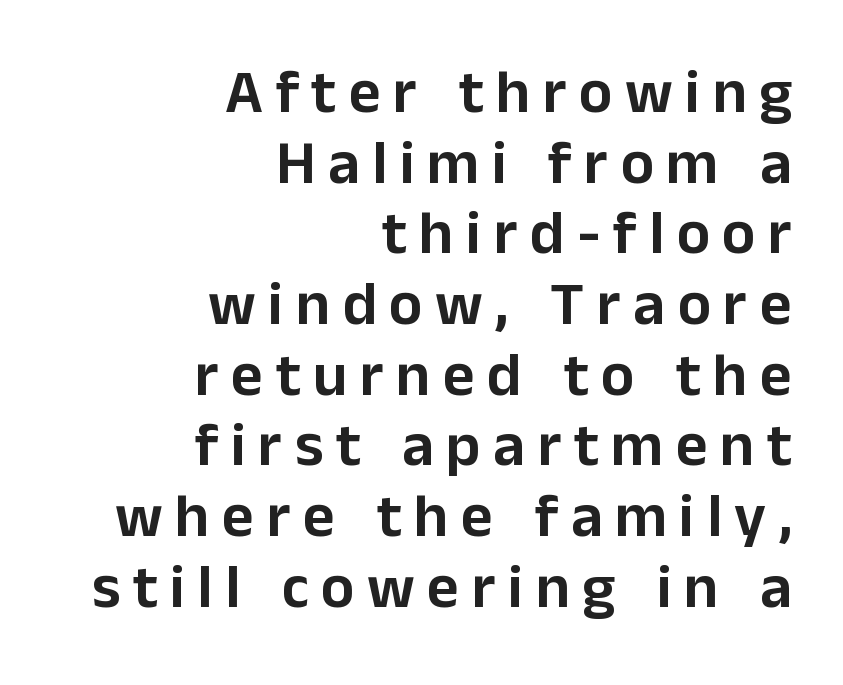
Q: Is the text italic (slanted)? A: No, it is upright.
Q: Is the typeface a serif or a sans-serif typeface? A: Sans-serif.
Q: Is the text underlined? A: No.
Q: How is the paragraph aligned? A: Right-aligned.
Q: Is the spacing between letters normal or unusually wide? A: Unusually wide.
Q: Is the spacing between lines tight, normal or loose? A: Tight.
Q: Width (condensed, normal, or wide)? A: Normal.
Q: Stroke contrast? A: Low.
Q: x-height? A: Medium.
Q: Monospaced? A: No.
